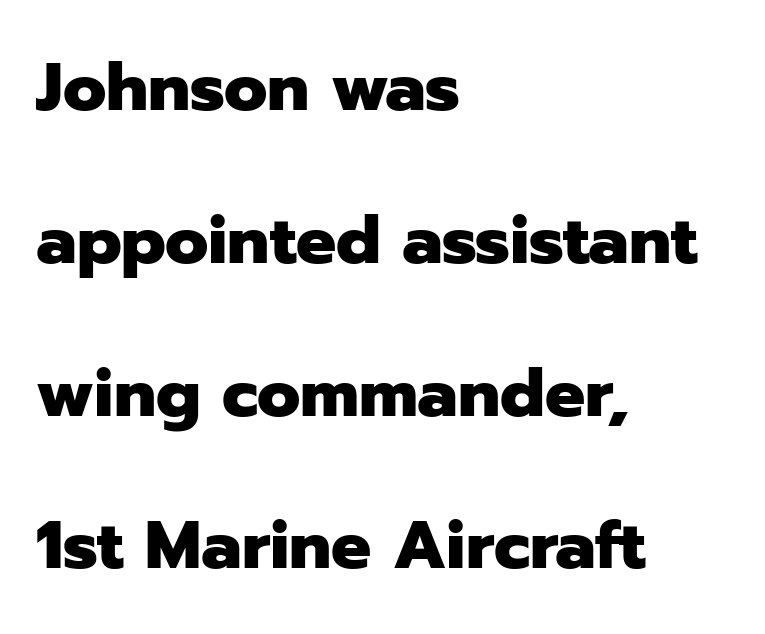
{"serif": "no", "italic": "no", "bold": "yes", "weight": "heavy", "width": "normal", "stroke_contrast": "low", "x_height": "medium", "monospaced": "no", "underline": "no", "align": "left", "line_spacing": "loose", "line_spacing_ratio": 2.28, "letter_spacing": "normal", "letter_spacing_em": 0.0, "glyph_px": 67}
